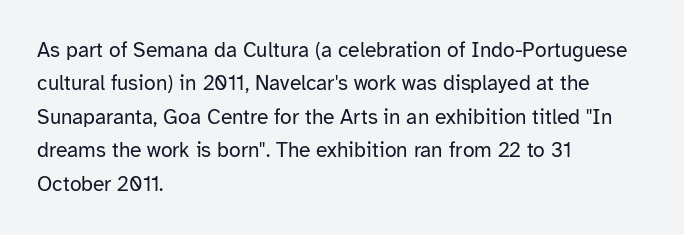
Q: Is the text bold? A: No.
Q: Is the text italic (slanted)? A: No, it is upright.
Q: Is the text underlined? A: No.
Q: How is the paragraph aligned? A: Left-aligned.
Q: Is the spacing between letters normal or unusually wide? A: Normal.
Q: Is the spacing between lines tight, normal or loose? A: Normal.
